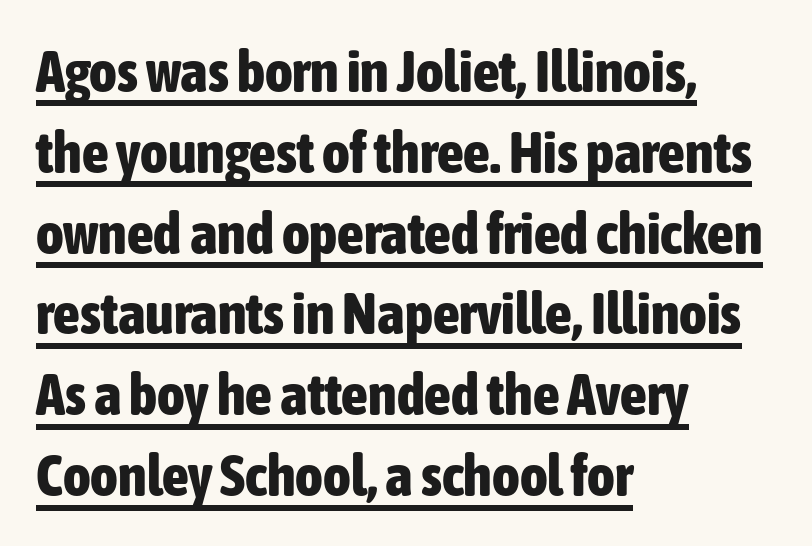
Think of a printed novel: that variable character pitch is what you see here. You can tell it's not italic because the verticals are truly vertical. The letters sit at their default tracking, neither squeezed nor spread. The lines in this sample share a left origin and differ only in where they stop. A continuous stroke trails under the words, as in a hyperlink. One glance says typical: line gaps are just what's usual.
